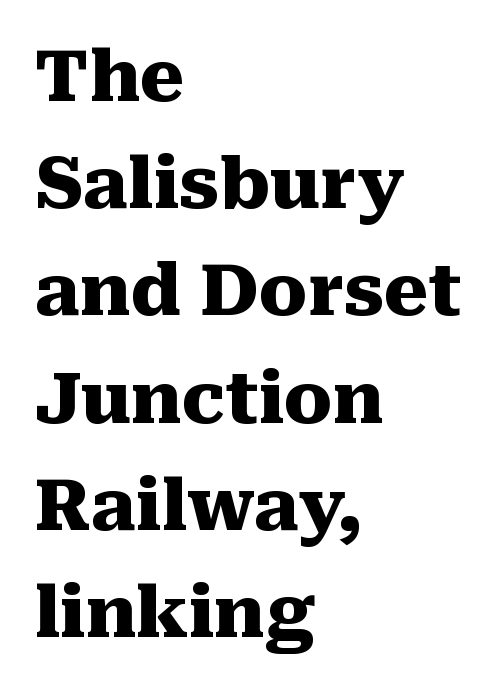
The image shows 71 px heavy serif type, upright; set left-aligned, normal line spacing (1.51x), normal letter spacing, not underlined; medium stroke contrast and a medium x-height.
